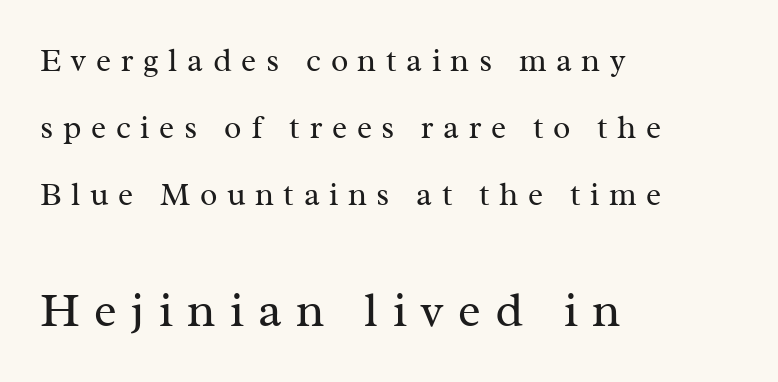
The image shows 48 px regular-weight serif type, upright; set left-aligned, loose line spacing (2.09x), unusually wide letter spacing (+0.3 em), not underlined; the second (bottom) block is 1.5x larger; medium stroke contrast and a medium x-height.
